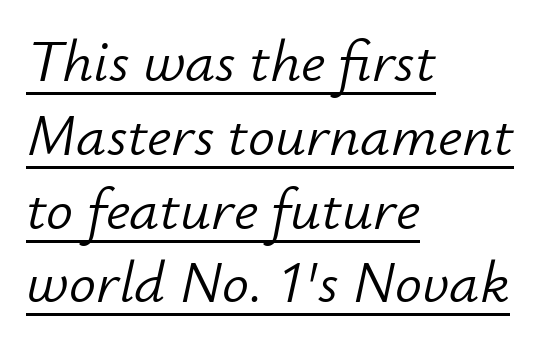
{"italic": "yes", "lean": "right", "slant_degrees": 12, "bold": "no", "weight": "light", "width": "normal", "stroke_contrast": "low", "x_height": "small", "monospaced": "no", "underline": "yes", "align": "left", "line_spacing_ratio": 1.23, "letter_spacing": "normal", "letter_spacing_em": 0.0, "glyph_px": 60}
